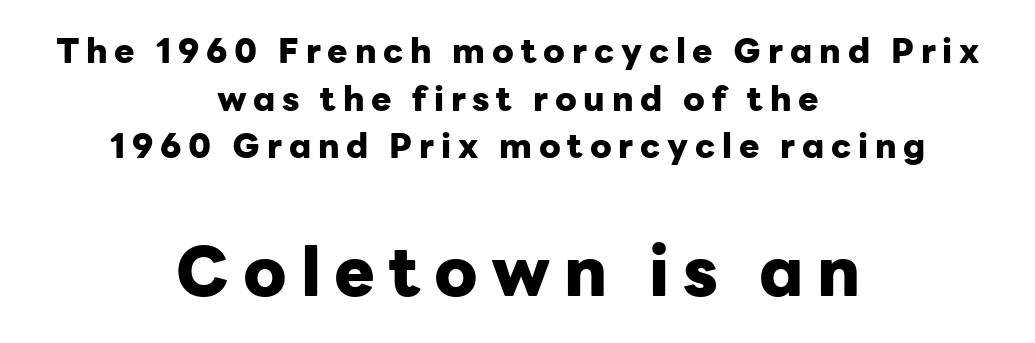
Q: Is the text bold? A: Yes.
Q: Is the text italic (slanted)? A: No, it is upright.
Q: Is the typeface a serif or a sans-serif typeface? A: Sans-serif.
Q: Is the text underlined? A: No.
Q: How is the paragraph aligned? A: Centered.
Q: Is the spacing between letters normal or unusually wide? A: Unusually wide.
Q: Is the spacing between lines tight, normal or loose? A: Normal.
Q: Which block of text is set in a larger size, the first (top) or the second (bottom)? A: The second (bottom) one.
Q: Width (condensed, normal, or wide)? A: Normal.
Q: Stroke contrast? A: Low.
Q: x-height? A: Medium.
Q: Monospaced? A: No.
